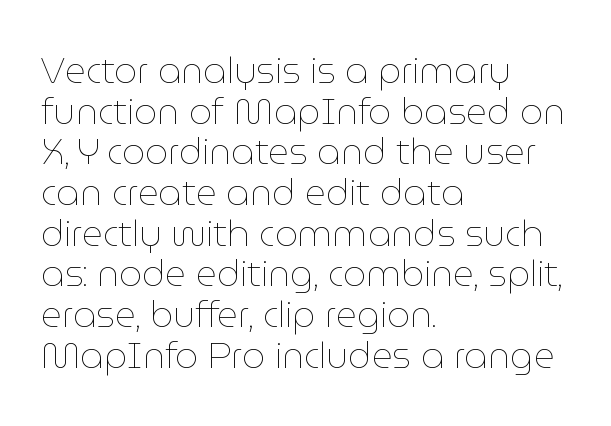
Q: Is the text bold? A: No.
Q: Is the text italic (slanted)? A: No, it is upright.
Q: Is the text underlined? A: No.
Q: How is the paragraph aligned? A: Left-aligned.
Q: Is the spacing between letters normal or unusually wide? A: Normal.
Q: Is the spacing between lines tight, normal or loose? A: Tight.
Q: Width (condensed, normal, or wide)? A: Normal.
Q: Stroke contrast? A: Low.
Q: x-height? A: Medium.
Q: Monospaced? A: No.
